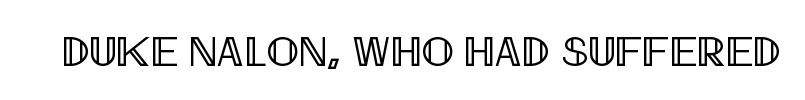
Q: Is the text italic (slanted)? A: No, it is upright.
Q: Is the text underlined? A: No.
Q: Is the spacing between letters normal or unusually wide? A: Normal.
Q: Width (condensed, normal, or wide)? A: Condensed.
Q: x-height? A: Large.
Q: Monospaced? A: No.
